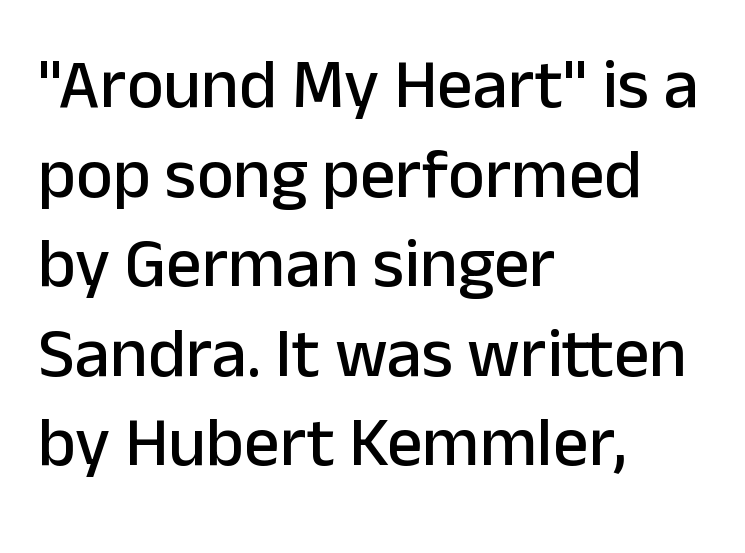
Q: Is the text italic (slanted)? A: No, it is upright.
Q: Is the typeface a serif or a sans-serif typeface? A: Sans-serif.
Q: Is the text underlined? A: No.
Q: How is the paragraph aligned? A: Left-aligned.
Q: Is the spacing between letters normal or unusually wide? A: Normal.
Q: Is the spacing between lines tight, normal or loose? A: Normal.
Q: Width (condensed, normal, or wide)? A: Normal.
Q: Stroke contrast? A: Low.
Q: x-height? A: Medium.
Q: Monospaced? A: No.
